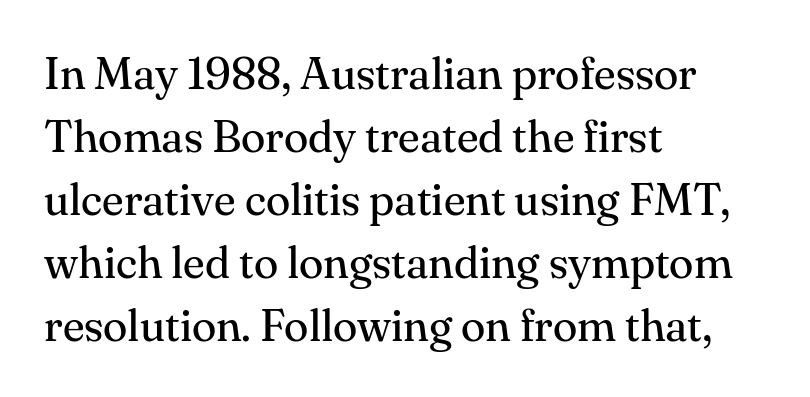
{"serif": "yes", "italic": "no", "bold": "no", "weight": "regular", "width": "normal", "stroke_contrast": "medium", "x_height": "small", "monospaced": "no", "underline": "no", "align": "left", "line_spacing": "normal", "line_spacing_ratio": 1.4, "letter_spacing": "normal", "letter_spacing_em": 0.0, "glyph_px": 45}
